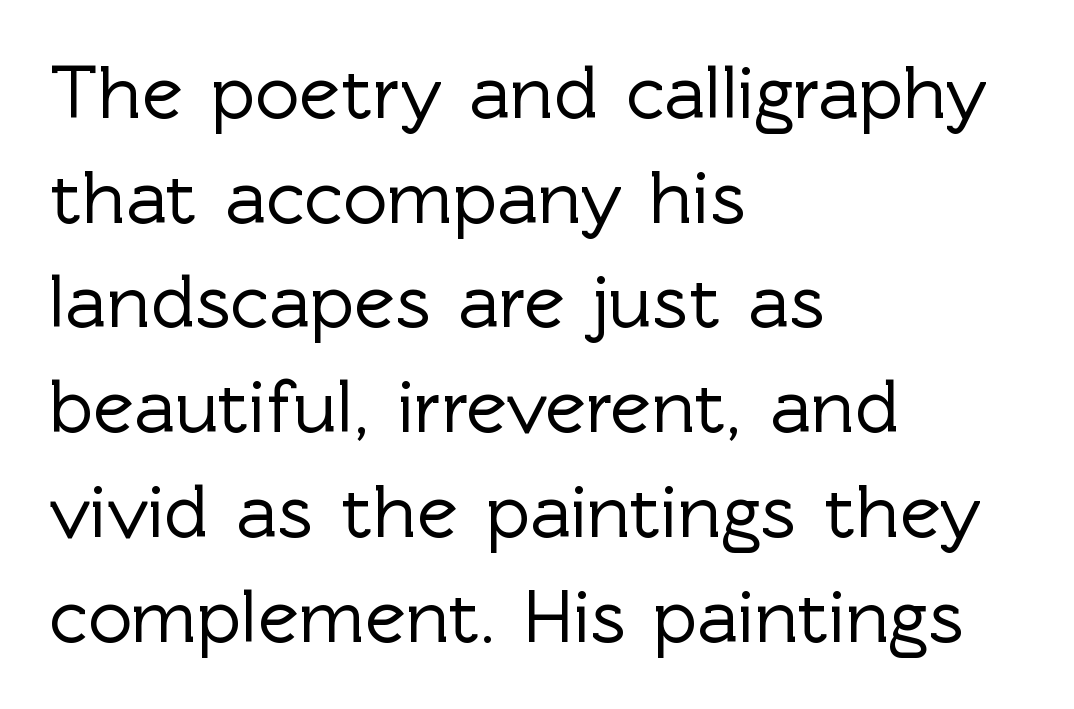
The image shows 77 px sans-serif type, upright; set left-aligned, normal line spacing (1.36x), normal letter spacing, not underlined; a medium x-height.
